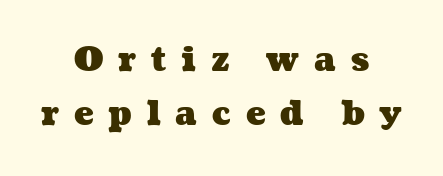
Q: Is the text bold? A: Yes.
Q: Is the text underlined? A: No.
Q: How is the paragraph aligned? A: Centered.
Q: Is the spacing between letters normal or unusually wide? A: Unusually wide.
Q: Is the spacing between lines tight, normal or loose? A: Normal.
Q: Width (condensed, normal, or wide)? A: Wide.
Q: Stroke contrast? A: Medium.
Q: x-height? A: Medium.
Q: Monospaced? A: No.
